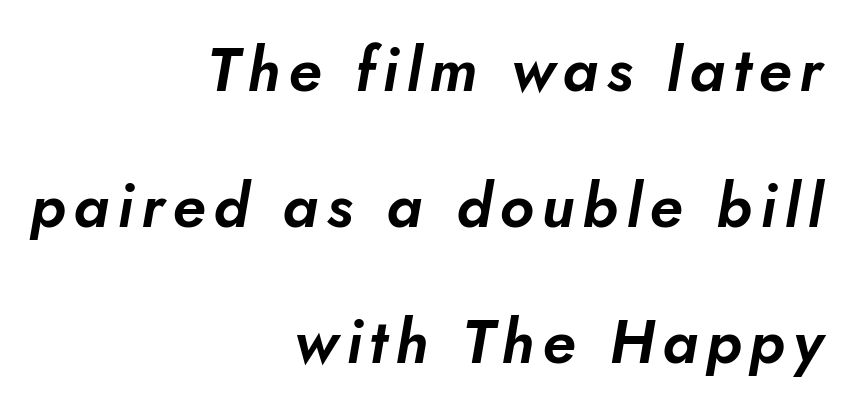
The image shows 61 px text type, italic (leaning right); set right-aligned, loose line spacing (2.23x), not underlined; low stroke contrast and a small x-height.
